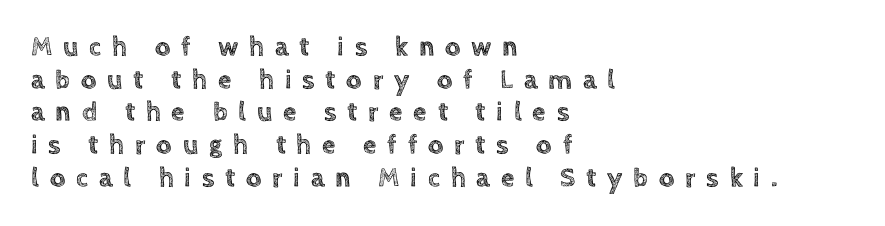
Q: Is the text italic (slanted)? A: No, it is upright.
Q: Is the text underlined? A: No.
Q: How is the paragraph aligned? A: Left-aligned.
Q: Is the spacing between letters normal or unusually wide? A: Unusually wide.
